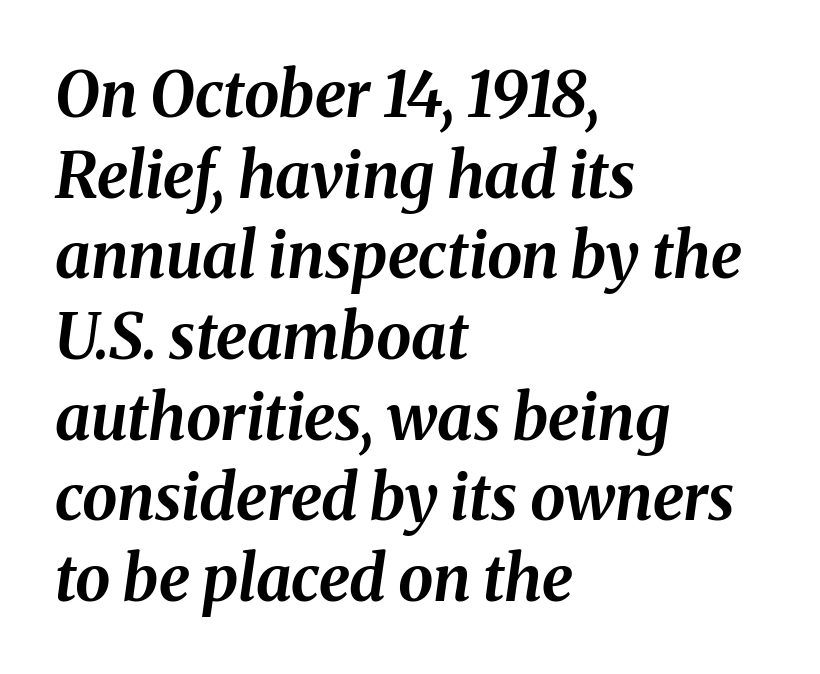
{"italic": "yes", "lean": "right", "slant_degrees": 8, "bold": "yes", "weight": "bold", "width": "normal", "stroke_contrast": "medium", "x_height": "medium", "monospaced": "no", "underline": "no", "align": "left", "line_spacing": "normal", "line_spacing_ratio": 1.28, "letter_spacing": "normal", "letter_spacing_em": 0.0, "glyph_px": 63}
